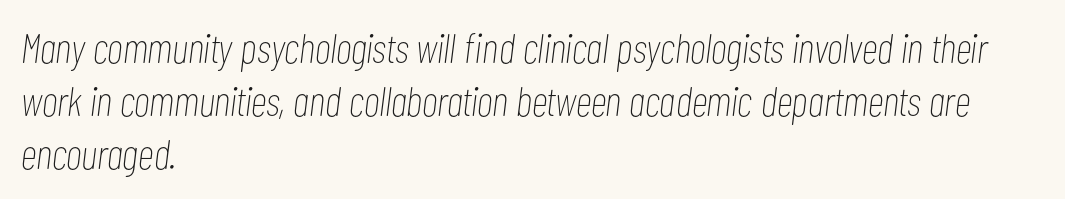
The image shows 42 px thin, condensed type, italic (leaning right); set left-aligned, normal line spacing (1.26x), normal letter spacing, not underlined; low stroke contrast and a medium x-height.
